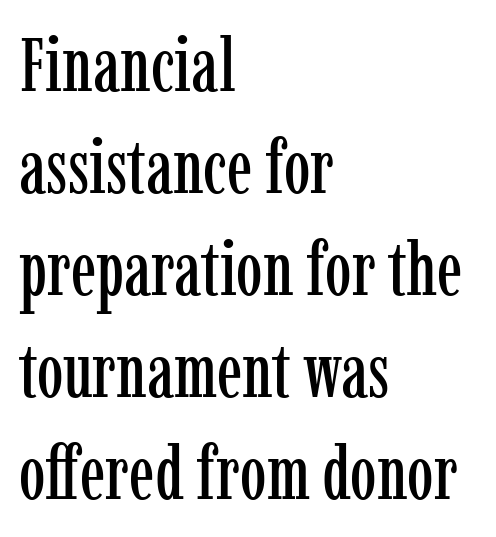
The image shows 75 px condensed serif type, upright; set left-aligned, normal line spacing (1.36x), normal letter spacing, not underlined; low stroke contrast and a medium x-height.
